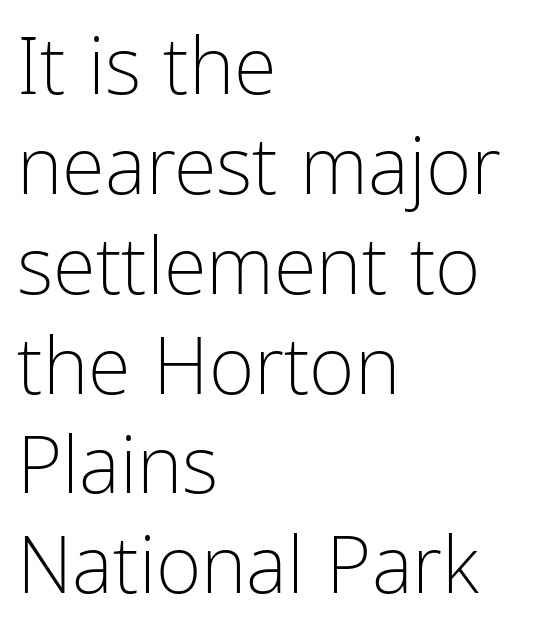
{"serif": "no", "italic": "no", "bold": "no", "weight": "light", "width": "condensed", "stroke_contrast": "low", "x_height": "medium", "monospaced": "no", "underline": "no", "align": "left", "line_spacing": "normal", "line_spacing_ratio": 1.28, "letter_spacing": "normal", "letter_spacing_em": 0.0, "glyph_px": 78}
